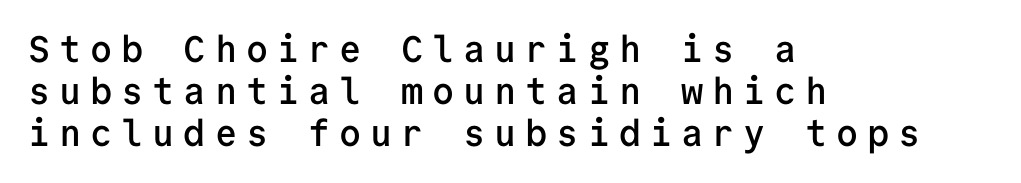
{"serif": "no", "italic": "no", "bold": "semi", "weight": "semibold", "width": "normal", "stroke_contrast": "low", "x_height": "medium", "monospaced": "yes", "underline": "no", "align": "left", "line_spacing": "tight", "line_spacing_ratio": 1.14, "letter_spacing": "wide", "letter_spacing_em": 0.24, "glyph_px": 37}
